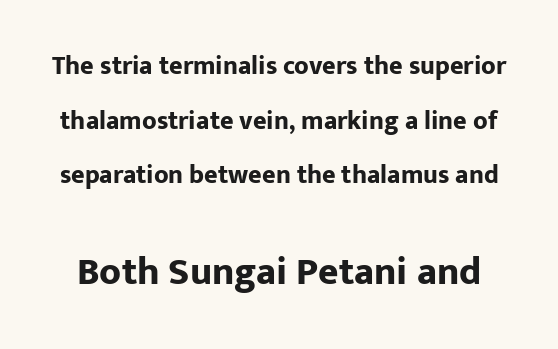
{"serif": "no", "italic": "no", "bold": "yes", "weight": "bold", "width": "normal", "stroke_contrast": "low", "x_height": "medium", "monospaced": "no", "underline": "no", "line_spacing": "loose", "line_spacing_ratio": 2.1, "letter_spacing": "normal", "letter_spacing_em": 0.0, "larger_block": "second", "size_ratio": 1.5, "glyph_px": 39}
